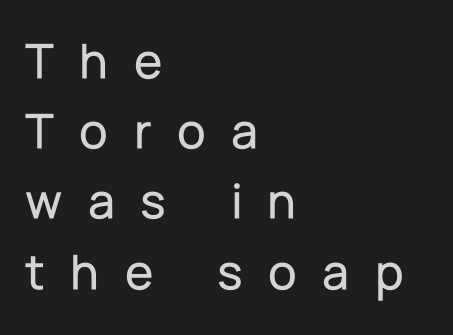
The image shows 52 px sans-serif type, upright; set left-aligned, normal line spacing (1.35x), unusually wide letter spacing (+0.49 em), not underlined; low stroke contrast and a medium x-height.
